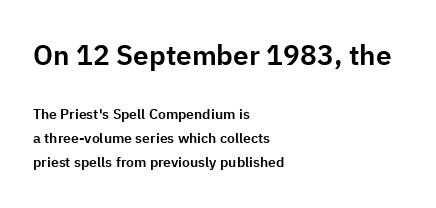
Q: Is the text italic (slanted)? A: No, it is upright.
Q: Is the typeface a serif or a sans-serif typeface? A: Sans-serif.
Q: Is the text underlined? A: No.
Q: How is the paragraph aligned? A: Left-aligned.
Q: Is the spacing between letters normal or unusually wide? A: Normal.
Q: Is the spacing between lines tight, normal or loose? A: Normal.
Q: Which block of text is set in a larger size, the first (top) or the second (bottom)? A: The first (top) one.
Q: Width (condensed, normal, or wide)? A: Normal.
Q: Stroke contrast? A: Low.
Q: x-height? A: Medium.
Q: Monospaced? A: No.
